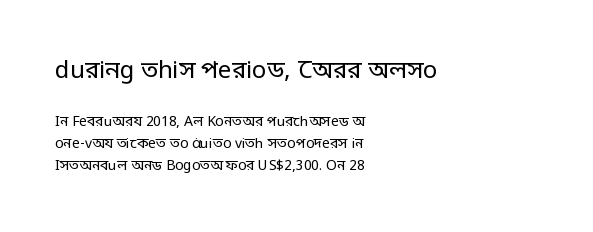
Q: Is the text bold? A: No.
Q: Is the text italic (slanted)? A: No, it is upright.
Q: Is the text underlined? A: No.
Q: How is the paragraph aligned? A: Left-aligned.
Q: Is the spacing between letters normal or unusually wide? A: Normal.
Q: Is the spacing between lines tight, normal or loose? A: Normal.
Q: Which block of text is set in a larger size, the first (top) or the second (bottom)? A: The first (top) one.
